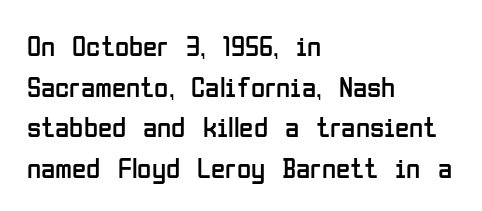
Q: Is the text bold? A: No.
Q: Is the text italic (slanted)? A: No, it is upright.
Q: Is the typeface a serif or a sans-serif typeface? A: Sans-serif.
Q: Is the text underlined? A: No.
Q: How is the paragraph aligned? A: Left-aligned.
Q: Is the spacing between letters normal or unusually wide? A: Normal.
Q: Is the spacing between lines tight, normal or loose? A: Normal.
Q: Width (condensed, normal, or wide)? A: Condensed.
Q: Stroke contrast? A: Low.
Q: x-height? A: Medium.
Q: Monospaced? A: No.
